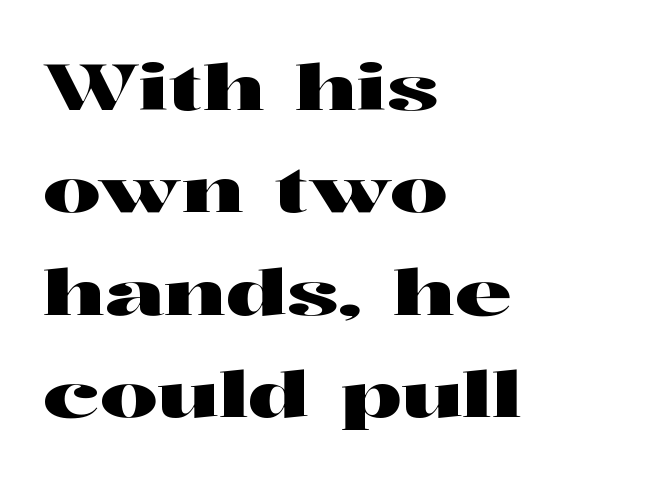
{"serif": "yes", "italic": "no", "width": "wide", "stroke_contrast": "high", "x_height": "medium", "monospaced": "no", "underline": "no", "align": "left", "line_spacing": "normal", "line_spacing_ratio": 1.6, "letter_spacing": "normal", "letter_spacing_em": 0.0, "glyph_px": 64}
